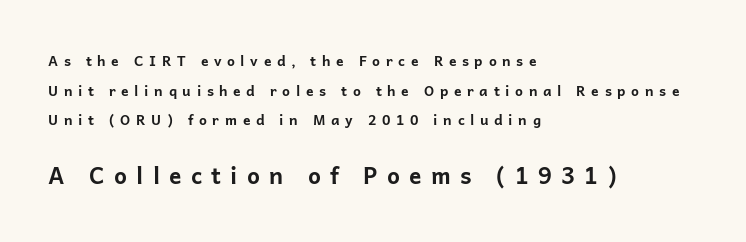
Q: Is the text bold? A: Yes.
Q: Is the text italic (slanted)? A: No, it is upright.
Q: Is the text underlined? A: No.
Q: How is the paragraph aligned? A: Left-aligned.
Q: Is the spacing between letters normal or unusually wide? A: Unusually wide.
Q: Is the spacing between lines tight, normal or loose? A: Loose.
Q: Which block of text is set in a larger size, the first (top) or the second (bottom)? A: The second (bottom) one.
